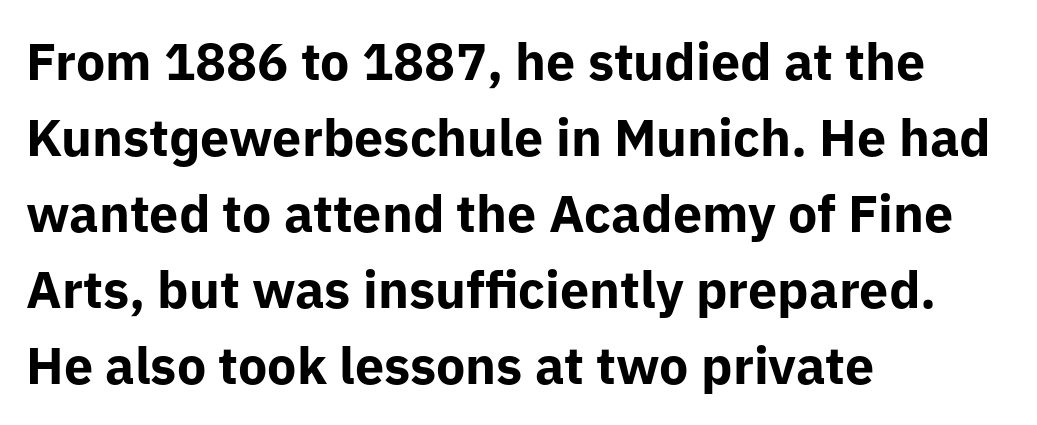
Q: Is the text bold? A: Yes.
Q: Is the text italic (slanted)? A: No, it is upright.
Q: Is the typeface a serif or a sans-serif typeface? A: Sans-serif.
Q: Is the text underlined? A: No.
Q: How is the paragraph aligned? A: Left-aligned.
Q: Is the spacing between letters normal or unusually wide? A: Normal.
Q: Is the spacing between lines tight, normal or loose? A: Normal.
Q: Width (condensed, normal, or wide)? A: Normal.
Q: Stroke contrast? A: Low.
Q: x-height? A: Medium.
Q: Monospaced? A: No.
